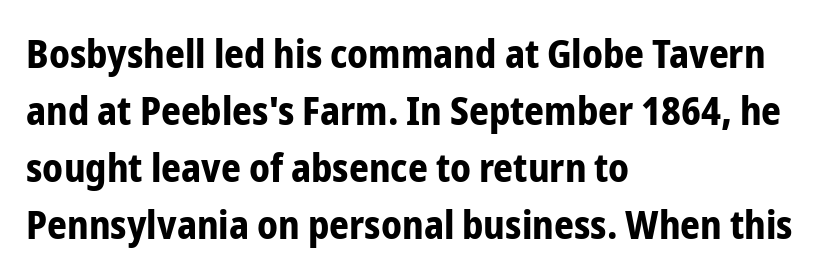
The image shows 39 px bold, condensed sans-serif type, upright; set left-aligned, normal line spacing (1.46x), normal letter spacing, not underlined; low stroke contrast and a medium x-height.
